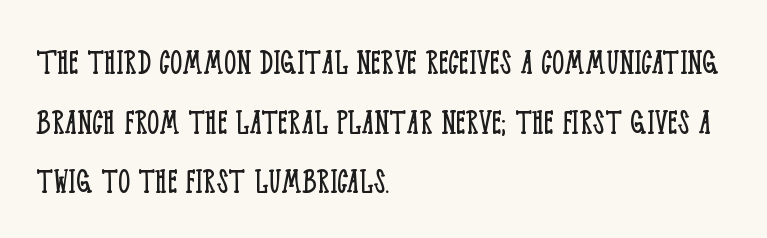
Here the designer chose a conventional face with non-uniform glyph widths. Leading: standard. Check the space under the baseline: it is left empty. This sample uses a serif face. Each stroke keeps to a modest, everyday thickness or less.
